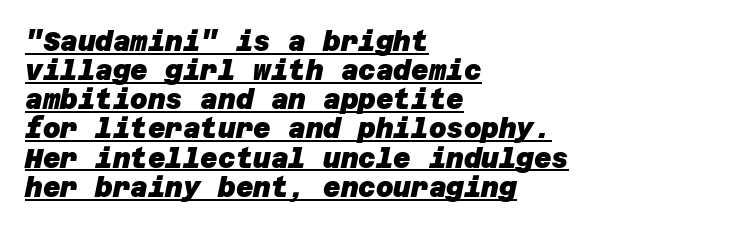
One-word summary of the alignment: left. The rendering uses the underline text-decoration. Vertically, the passage feels compressed, each row crowding the next. Observe the ordinary spacing: letters are neighbours, not strangers.
